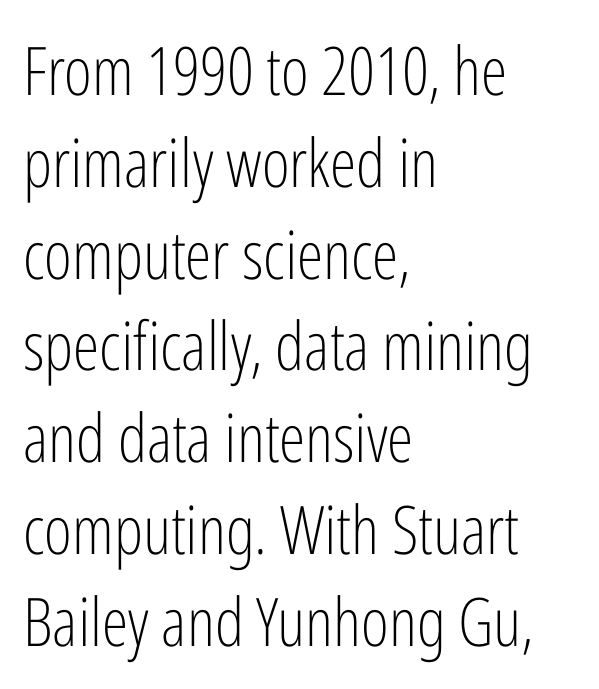
The specimen reads as upright at a glance. Think of a printed novel: that variable character pitch is what you see here. How would I describe the line gaps? Plain and ordinary. The ragged edge is on the right, which tells us the setting is flush left.
